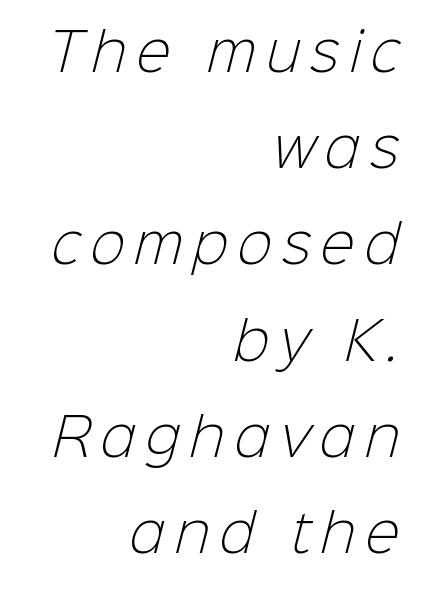
The image shows 52 px light sans-serif type; set right-aligned, line spacing 1.85x, not underlined; low stroke contrast and a medium x-height.
